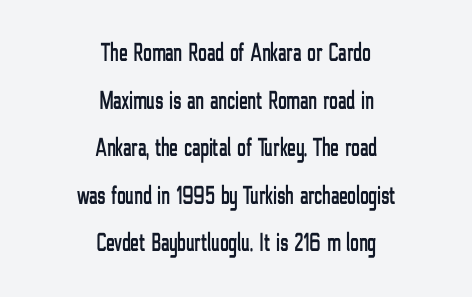
The image shows 26 px text type, upright; set centered, line spacing 1.83x, normal letter spacing, not underlined.
